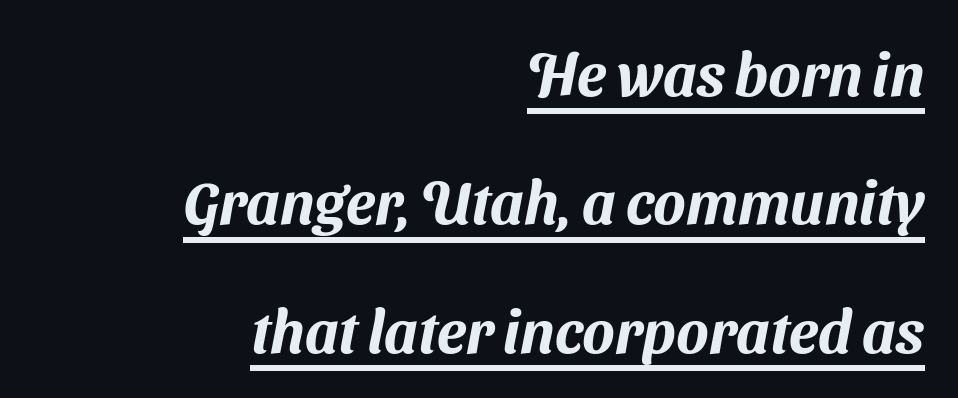
Is this a fixed-width face? No — the glyphs have proportional, varying widths. The passage shown has conventional tracking throughout. Compared with a flush-left layout, this one pins lines to the opposite, right side. A great deal of white space separates one row of letters from the next. Unlike a traditional serif, this face leaves its strokes unadorned.
